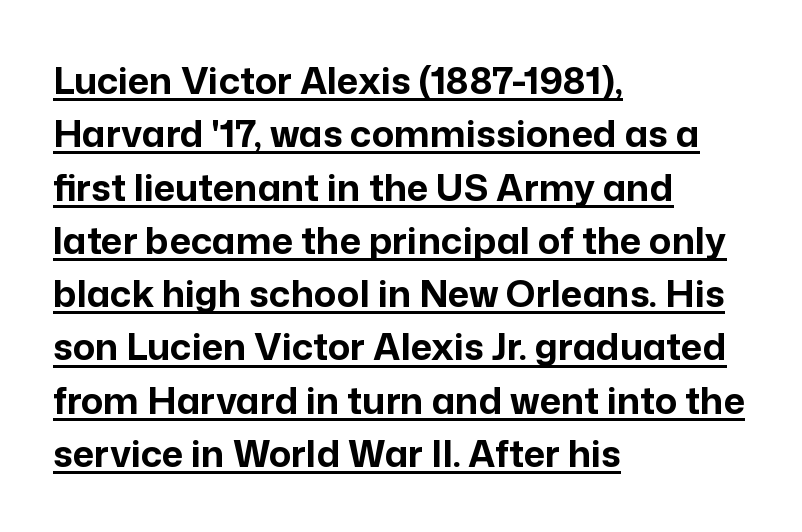
{"serif": "no", "italic": "no", "bold": "yes", "weight": "bold", "width": "normal", "stroke_contrast": "low", "x_height": "medium", "monospaced": "no", "underline": "yes", "align": "left", "line_spacing": "normal", "line_spacing_ratio": 1.44, "letter_spacing": "normal", "letter_spacing_em": 0.0, "glyph_px": 37}
